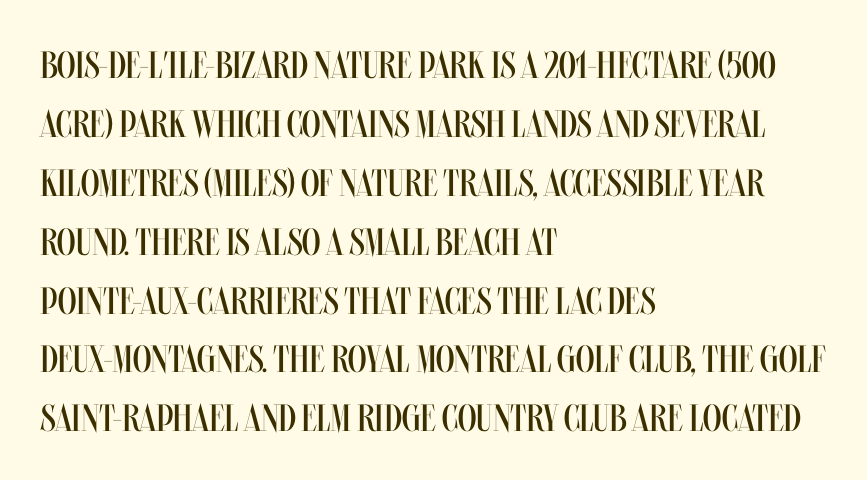
The image shows 38 px regular-weight, condensed type, upright; set left-aligned, normal line spacing (1.55x), normal letter spacing, not underlined; medium stroke contrast and a large x-height.
